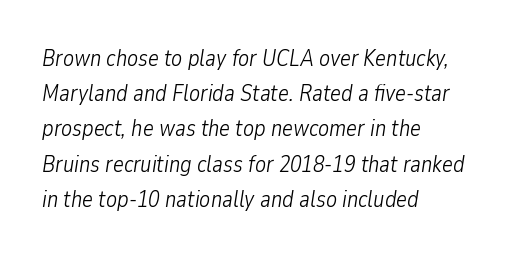
Looking at the ascenders, they clearly lean. A typesetter would call this leading conventional body-copy spacing. Words float on clear page, feet unadorned. Short note: letters normally spaced.
